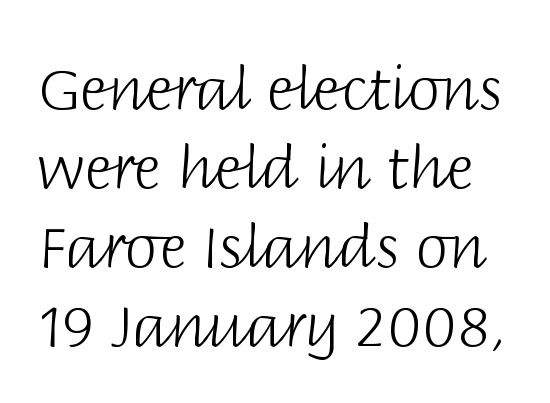
Q: Is the text bold? A: No.
Q: Is the text italic (slanted)? A: No, it is upright.
Q: Is the typeface a serif or a sans-serif typeface? A: Sans-serif.
Q: Is the text underlined? A: No.
Q: Is the spacing between letters normal or unusually wide? A: Normal.
Q: Is the spacing between lines tight, normal or loose? A: Normal.
Q: Width (condensed, normal, or wide)? A: Normal.
Q: Stroke contrast? A: Low.
Q: x-height? A: Large.
Q: Monospaced? A: No.
